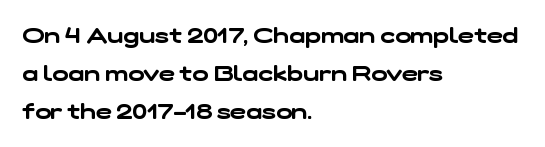
{"underline": "no", "align": "left", "line_spacing_ratio": 1.82, "letter_spacing": "normal", "letter_spacing_em": 0.0, "glyph_px": 21}
